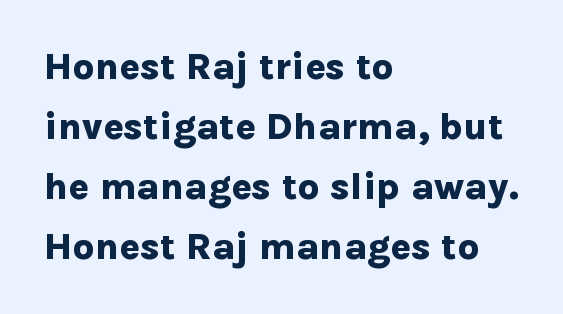
{"serif": "no", "italic": "no", "bold": "yes", "weight": "bold", "width": "normal", "stroke_contrast": "low", "x_height": "medium", "monospaced": "no", "underline": "no", "align": "left", "line_spacing": "normal", "line_spacing_ratio": 1.58, "letter_spacing": "normal", "letter_spacing_em": 0.0, "glyph_px": 38}
